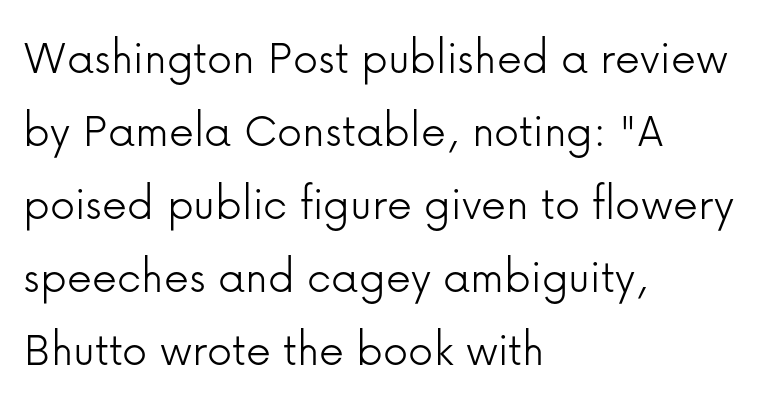
The face used here is proportionally spaced, like ordinary book or web type. Is the block centered? No — it sits flush against the left margin. This sample keeps an unexceptional amount of space between lines. I'd call this a sans setting — the letters go barefoot.
